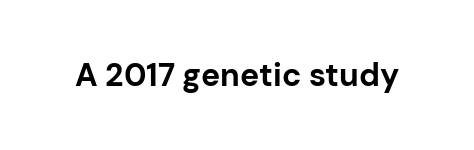
{"serif": "no", "italic": "no", "bold": "yes", "weight": "bold", "width": "normal", "stroke_contrast": "low", "x_height": "medium", "monospaced": "no", "underline": "no", "letter_spacing": "normal", "letter_spacing_em": 0.0, "glyph_px": 32}
